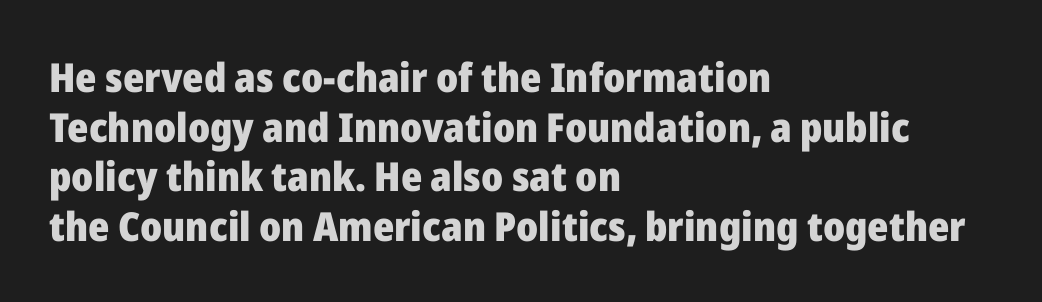
Q: Is the text bold? A: Yes.
Q: Is the text italic (slanted)? A: No, it is upright.
Q: Is the typeface a serif or a sans-serif typeface? A: Sans-serif.
Q: Is the text underlined? A: No.
Q: How is the paragraph aligned? A: Left-aligned.
Q: Is the spacing between letters normal or unusually wide? A: Normal.
Q: Width (condensed, normal, or wide)? A: Normal.
Q: Stroke contrast? A: Low.
Q: x-height? A: Medium.
Q: Monospaced? A: No.
